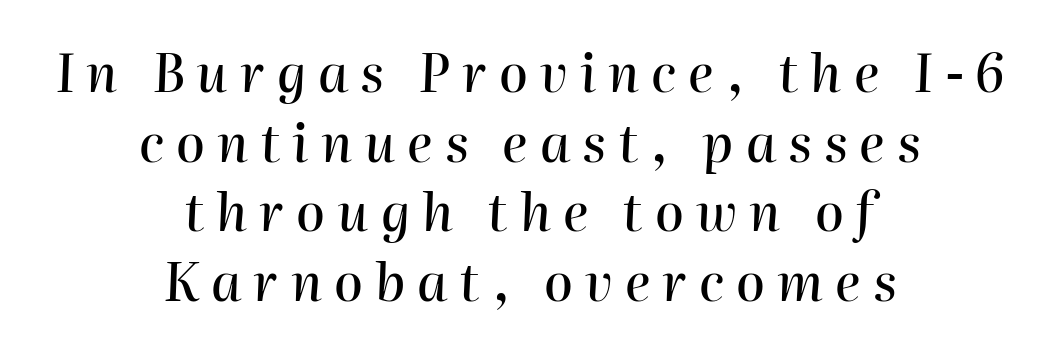
Lines of text with bare space underneath. Honestly, the row spacing looks completely unremarkable. Typeset on center — no edge is straight. Rendered with sloped, italic letterforms. These lines have a slow, spaced-out rhythm from letter to letter. The rendering uses natural spacing where letterforms have individual widths.
